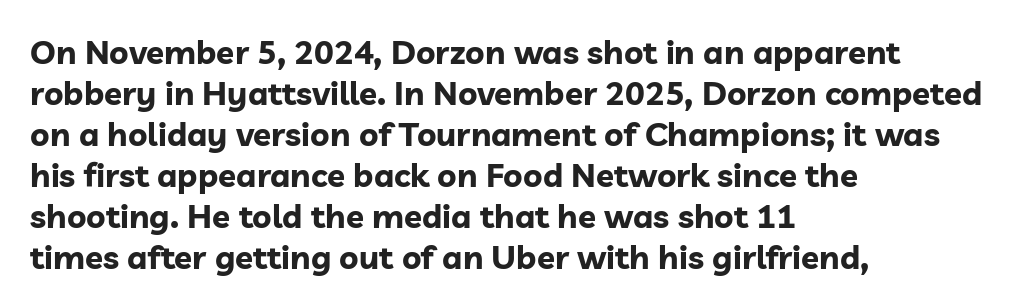
The image shows 33 px bold sans-serif type, upright; set left-aligned, line spacing 1.24x, normal letter spacing, not underlined; low stroke contrast and a medium x-height.
